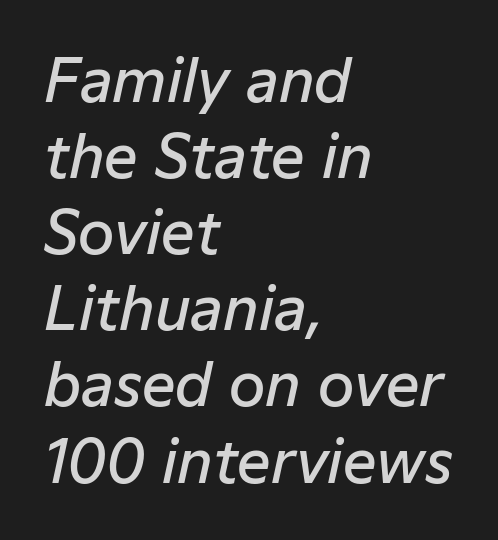
The image shows 59 px semibold type, italic (leaning right); set left-aligned, normal line spacing (1.29x), normal letter spacing, not underlined; low stroke contrast and a medium x-height.
